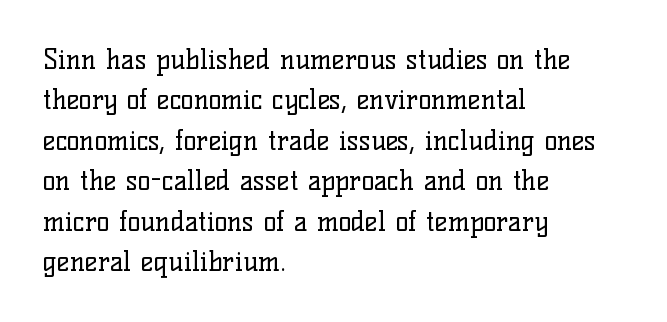
Q: Is the text bold? A: No.
Q: Is the text italic (slanted)? A: No, it is upright.
Q: Is the text underlined? A: No.
Q: How is the paragraph aligned? A: Left-aligned.
Q: Is the spacing between letters normal or unusually wide? A: Normal.
Q: Is the spacing between lines tight, normal or loose? A: Normal.
